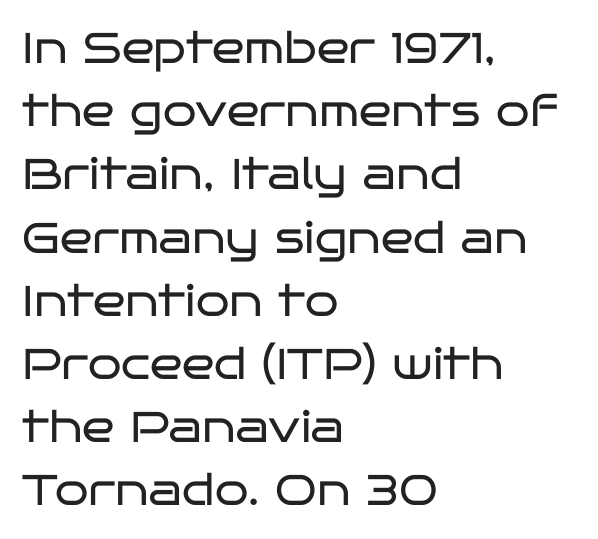
{"serif": "no", "italic": "no", "bold": "no", "weight": "regular", "width": "wide", "stroke_contrast": "low", "x_height": "large", "monospaced": "no", "underline": "no", "align": "left", "line_spacing": "normal", "line_spacing_ratio": 1.47, "letter_spacing": "normal", "letter_spacing_em": 0.0, "glyph_px": 43}
